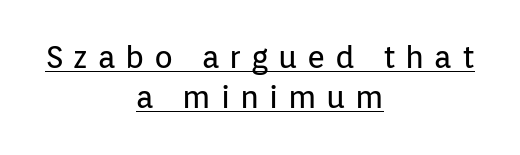
{"serif": "no", "italic": "no", "bold": "no", "weight": "regular", "width": "normal", "stroke_contrast": "low", "x_height": "medium", "monospaced": "no", "underline": "yes", "align": "center", "line_spacing": "normal", "line_spacing_ratio": 1.3, "letter_spacing": "wide", "letter_spacing_em": 0.32, "glyph_px": 31}
